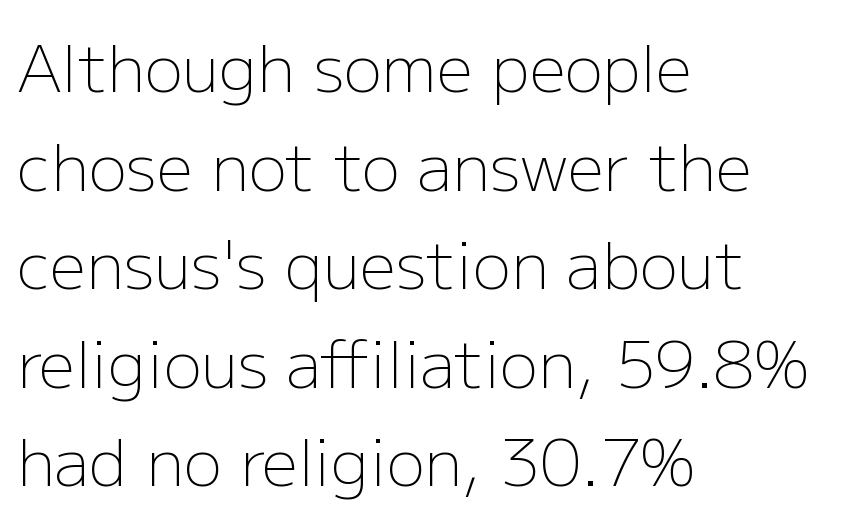
Q: Is the text bold? A: No.
Q: Is the text italic (slanted)? A: No, it is upright.
Q: Is the typeface a serif or a sans-serif typeface? A: Sans-serif.
Q: Is the text underlined? A: No.
Q: How is the paragraph aligned? A: Left-aligned.
Q: Is the spacing between letters normal or unusually wide? A: Normal.
Q: Is the spacing between lines tight, normal or loose? A: Normal.
Q: Width (condensed, normal, or wide)? A: Normal.
Q: Stroke contrast? A: Low.
Q: x-height? A: Medium.
Q: Monospaced? A: No.
